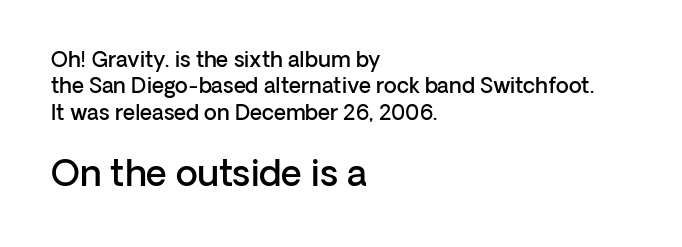
How are the letters spaced? Ordinarily, with no added tracking. Quick note: interline space is typical. Is the block centered? No — it sits flush against the left margin. A typesetter would call this proportional, since set widths differ per character.
